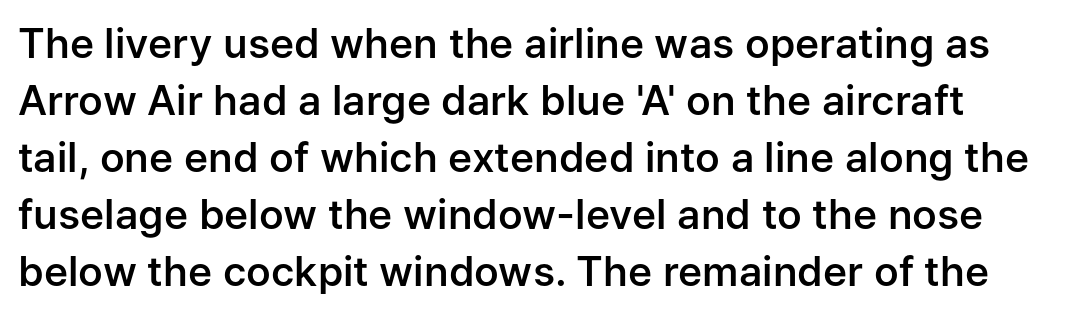
The image shows 41 px semibold sans-serif type, upright; set normal line spacing (1.39x), normal letter spacing, not underlined; low stroke contrast and a medium x-height.
